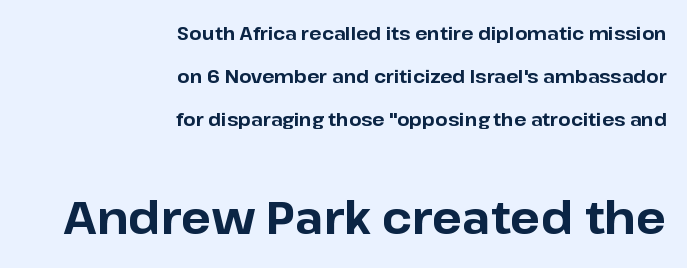
The image shows 45 px bold sans-serif type, upright; set right-aligned, loose line spacing (2.39x), normal letter spacing, not underlined; the second (bottom) block is 2.5x larger; low stroke contrast and a medium x-height.
